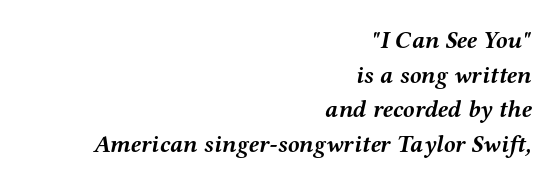
{"italic": "yes", "lean": "right", "slant_degrees": 12, "bold": "yes", "underline": "no", "align": "right", "line_spacing": "normal", "line_spacing_ratio": 1.44, "letter_spacing": "normal", "letter_spacing_em": 0.0, "glyph_px": 24}
